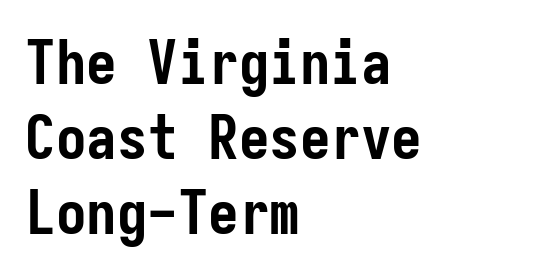
The image shows 61 px semibold, condensed sans-serif type, upright, monospaced; set left-aligned, line spacing 1.23x, normal letter spacing, not underlined; low stroke contrast and a medium x-height.
